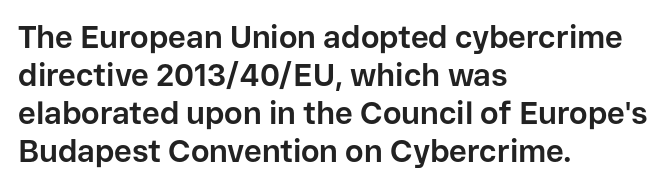
{"serif": "no", "italic": "no", "bold": "yes", "weight": "bold", "width": "normal", "stroke_contrast": "low", "x_height": "medium", "monospaced": "no", "underline": "no", "align": "left", "line_spacing_ratio": 1.23, "letter_spacing": "normal", "letter_spacing_em": 0.0, "glyph_px": 31}
